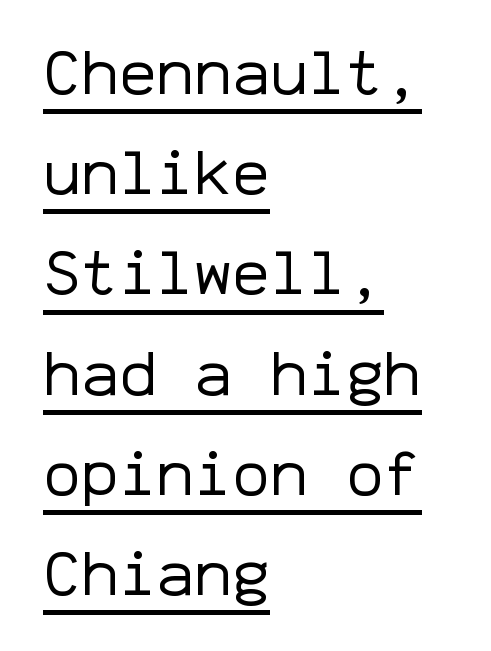
The image shows 63 px regular-weight sans-serif type, upright, monospaced; set left-aligned, normal line spacing (1.59x), normal letter spacing, underlined; low stroke contrast and a medium x-height.
